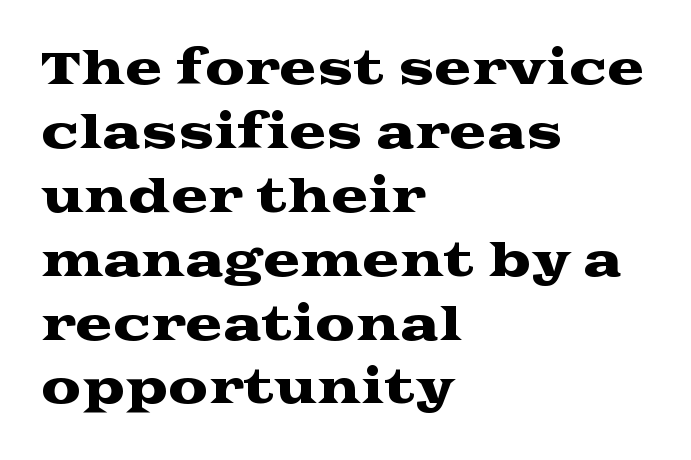
Q: Is the text italic (slanted)? A: No, it is upright.
Q: Is the typeface a serif or a sans-serif typeface? A: Serif.
Q: Is the text underlined? A: No.
Q: How is the paragraph aligned? A: Left-aligned.
Q: Is the spacing between letters normal or unusually wide? A: Normal.
Q: Is the spacing between lines tight, normal or loose? A: Normal.
Q: Width (condensed, normal, or wide)? A: Wide.
Q: Stroke contrast? A: Medium.
Q: x-height? A: Medium.
Q: Monospaced? A: No.
